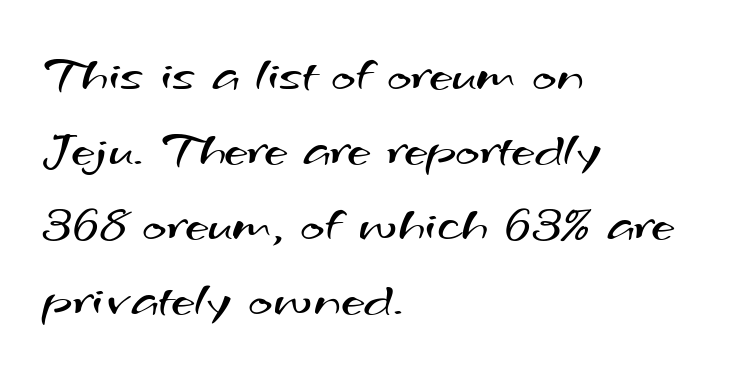
The image shows 52 px regular-weight, wide sans-serif type; set left-aligned, normal line spacing (1.44x), normal letter spacing, not underlined; medium stroke contrast and a small x-height.
